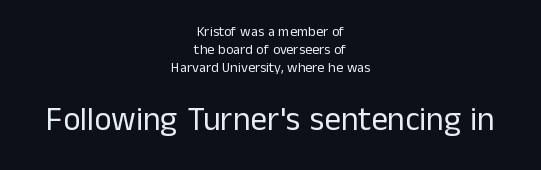
Centered paragraph, ragged on both sides. Summary of weight: not heavy and not bold. A typesetter would mark this as roman, not italic. The line-height multiplier appears to be the usual default. Characters follow at the spacing the type designer built in. Words float on clear page, feet unadorned.
